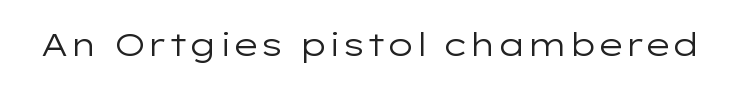
Stroke mass is kept to a normal reading level or below. This sample has the flowing, uneven cadence of proportional lettering. Quick note: not italic, upright. Compared with typical body copy, the letter spacing here is the same. Unlike a traditional serif, this face leaves its strokes unadorned. The specimen omits any rule beneath the text block's lines.
